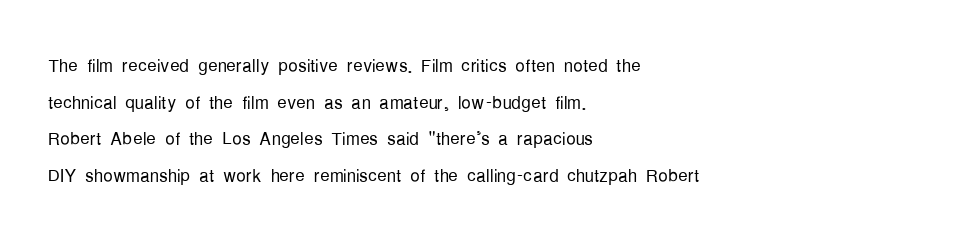
Q: Is the text bold? A: No.
Q: Is the text italic (slanted)? A: No, it is upright.
Q: Is the text underlined? A: No.
Q: How is the paragraph aligned? A: Left-aligned.
Q: Is the spacing between letters normal or unusually wide? A: Normal.
Q: Is the spacing between lines tight, normal or loose? A: Normal.
